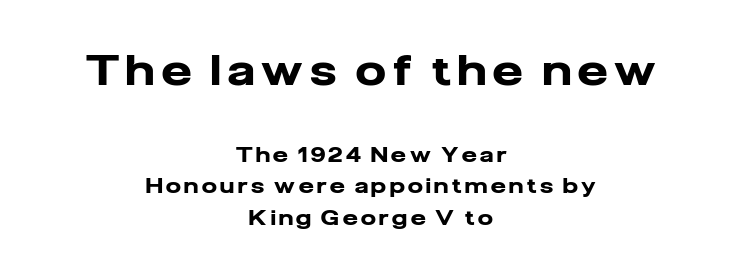
The image shows 42 px heavy sans-serif type, upright; set centered, normal line spacing (1.5x), not underlined; the first (top) block is 2.0x larger; low stroke contrast and a medium x-height.
